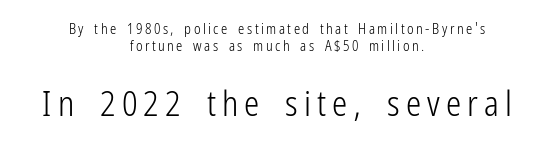
{"serif": "no", "italic": "no", "bold": "no", "weight": "light", "width": "condensed", "stroke_contrast": "low", "x_height": "medium", "monospaced": "no", "underline": "no", "align": "center", "line_spacing_ratio": 1.18, "larger_block": "second", "size_ratio": 2.43, "glyph_px": 34}
